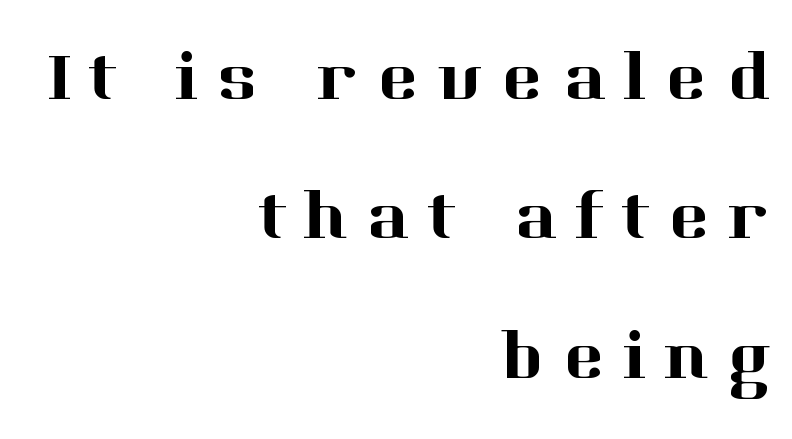
Q: Is the text italic (slanted)? A: No, it is upright.
Q: Is the typeface a serif or a sans-serif typeface? A: Serif.
Q: Is the text underlined? A: No.
Q: How is the paragraph aligned? A: Right-aligned.
Q: Is the spacing between letters normal or unusually wide? A: Unusually wide.
Q: Is the spacing between lines tight, normal or loose? A: Loose.
Q: Width (condensed, normal, or wide)? A: Normal.
Q: Stroke contrast? A: High.
Q: x-height? A: Medium.
Q: Monospaced? A: No.
